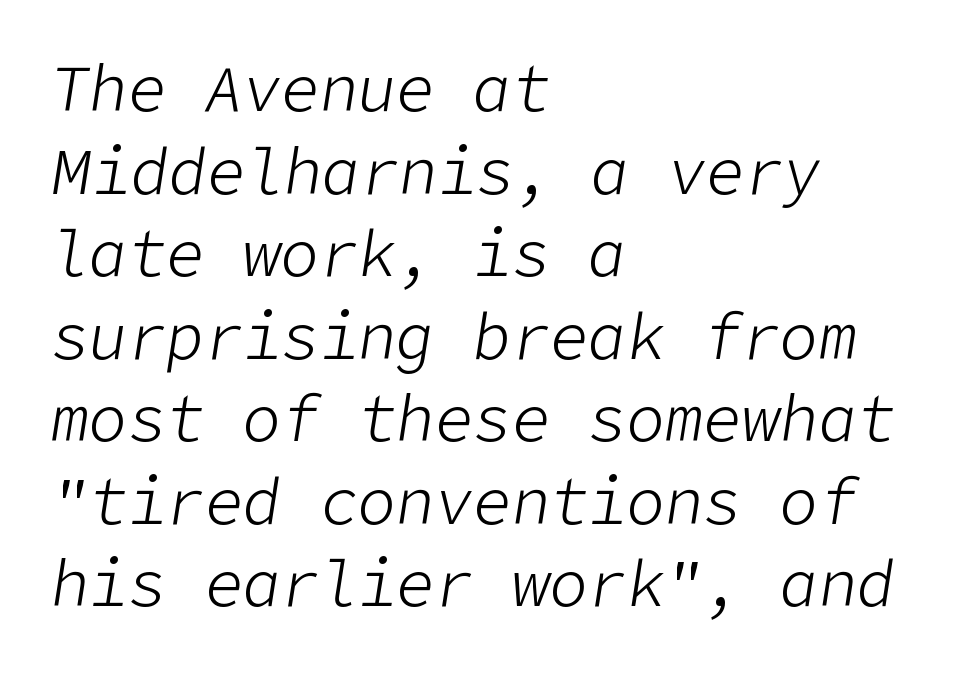
The typesetter chose a ragged-right arrangement here. Does the leading feel generous? No, just average. Descenders are the only things crossing below the line. The font sits on the lighter half of the weight spectrum, regular included.
